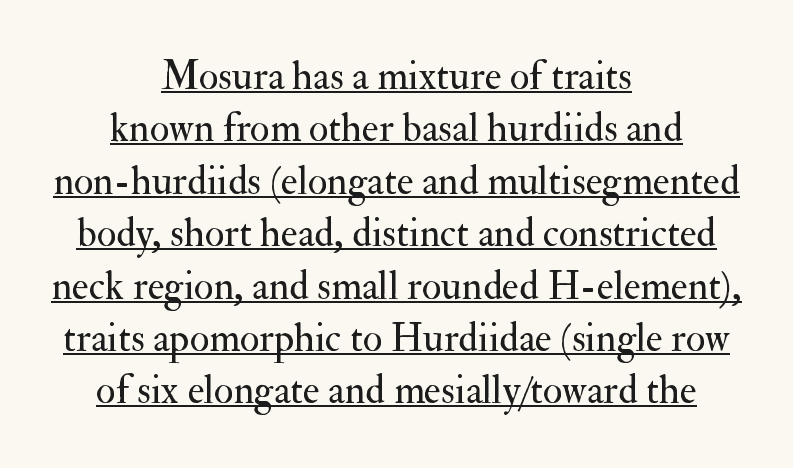
{"serif": "yes", "italic": "no", "bold": "no", "weight": "regular", "width": "normal", "stroke_contrast": "medium", "x_height": "small", "monospaced": "no", "underline": "yes", "align": "center", "line_spacing": "normal", "line_spacing_ratio": 1.31, "letter_spacing": "normal", "letter_spacing_em": 0.0, "glyph_px": 40}
